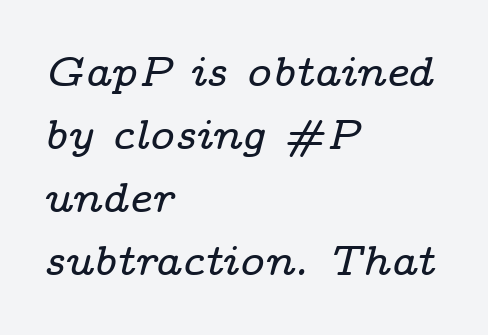
{"serif": "yes", "italic": "yes", "lean": "right", "slant_degrees": 14, "width": "wide", "stroke_contrast": "low", "x_height": "medium", "monospaced": "no", "underline": "no", "align": "left", "line_spacing": "normal", "line_spacing_ratio": 1.5, "letter_spacing": "normal", "letter_spacing_em": 0.0, "glyph_px": 42}
